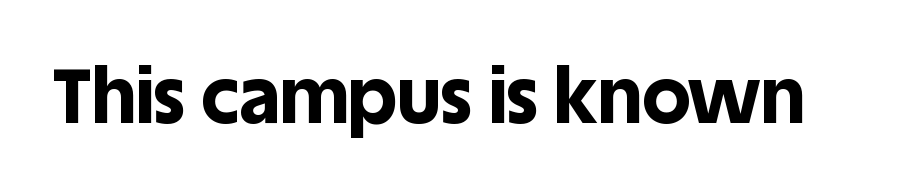
The image shows 76 px bold sans-serif type, upright; set normal letter spacing, not underlined; a large x-height.
